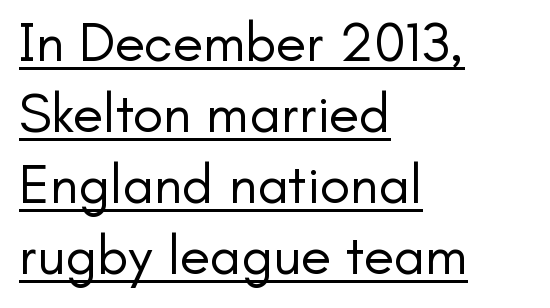
{"serif": "no", "italic": "no", "bold": "no", "weight": "regular", "width": "normal", "stroke_contrast": "low", "x_height": "small", "monospaced": "no", "underline": "yes", "align": "left", "line_spacing": "normal", "line_spacing_ratio": 1.27, "letter_spacing": "normal", "letter_spacing_em": 0.0, "glyph_px": 56}
